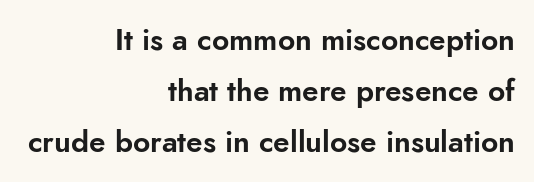
{"serif": "no", "italic": "no", "width": "normal", "stroke_contrast": "low", "x_height": "small", "monospaced": "no", "underline": "no", "align": "right", "line_spacing": "normal", "line_spacing_ratio": 1.7, "letter_spacing": "normal", "letter_spacing_em": 0.0, "glyph_px": 30}
